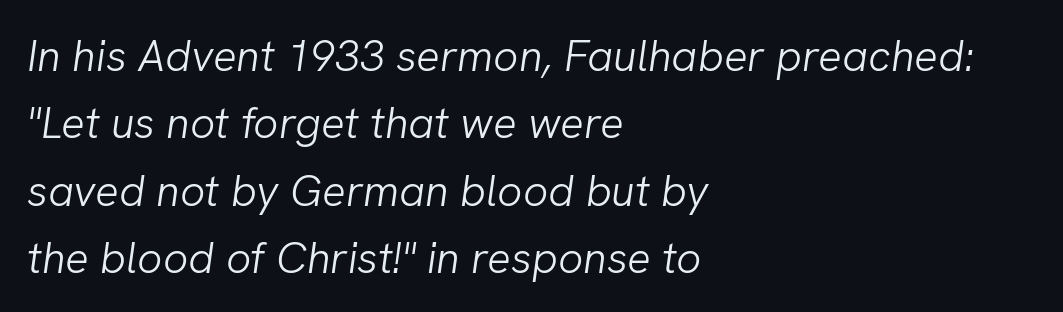
{"italic": "yes", "lean": "right", "slant_degrees": 8, "bold": "no", "weight": "light", "width": "normal", "stroke_contrast": "low", "x_height": "medium", "monospaced": "no", "underline": "no", "align": "left", "line_spacing": "normal", "line_spacing_ratio": 1.53, "letter_spacing": "normal", "letter_spacing_em": 0.0, "glyph_px": 44}
